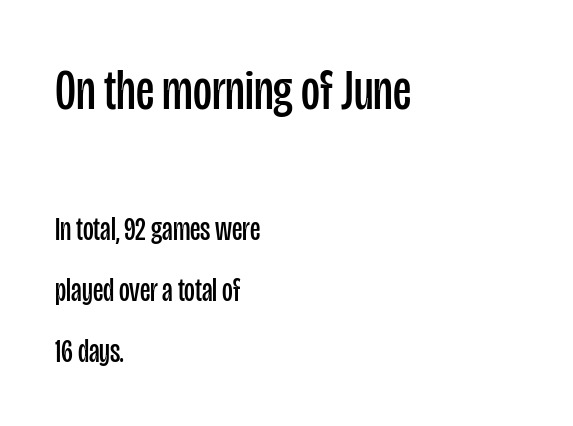
{"serif": "no", "italic": "no", "bold": "no", "weight": "regular", "width": "condensed", "stroke_contrast": "low", "x_height": "large", "monospaced": "no", "underline": "no", "align": "left", "line_spacing_ratio": 1.85, "letter_spacing": "normal", "letter_spacing_em": 0.0, "larger_block": "first", "size_ratio": 1.76, "glyph_px": 58}
